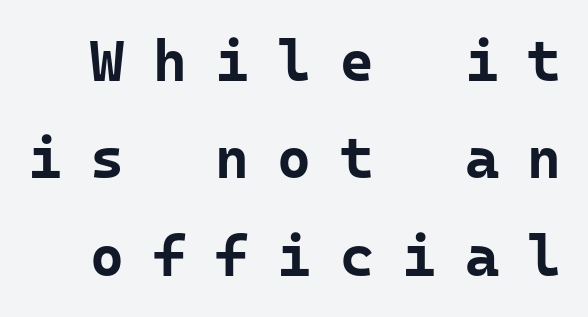
Q: Is the text bold? A: Yes.
Q: Is the text italic (slanted)? A: No, it is upright.
Q: Is the typeface a serif or a sans-serif typeface? A: Sans-serif.
Q: Is the text underlined? A: No.
Q: Is the spacing between letters normal or unusually wide? A: Unusually wide.
Q: Is the spacing between lines tight, normal or loose? A: Normal.
Q: Width (condensed, normal, or wide)? A: Normal.
Q: Stroke contrast? A: Low.
Q: x-height? A: Medium.
Q: Monospaced? A: Yes.
